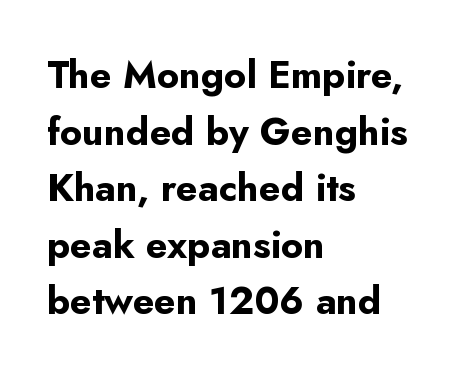
Q: Is the text bold? A: Yes.
Q: Is the text italic (slanted)? A: No, it is upright.
Q: Is the typeface a serif or a sans-serif typeface? A: Sans-serif.
Q: Is the text underlined? A: No.
Q: How is the paragraph aligned? A: Left-aligned.
Q: Is the spacing between letters normal or unusually wide? A: Normal.
Q: Is the spacing between lines tight, normal or loose? A: Normal.
Q: Width (condensed, normal, or wide)? A: Normal.
Q: Stroke contrast? A: Low.
Q: x-height? A: Small.
Q: Monospaced? A: No.
